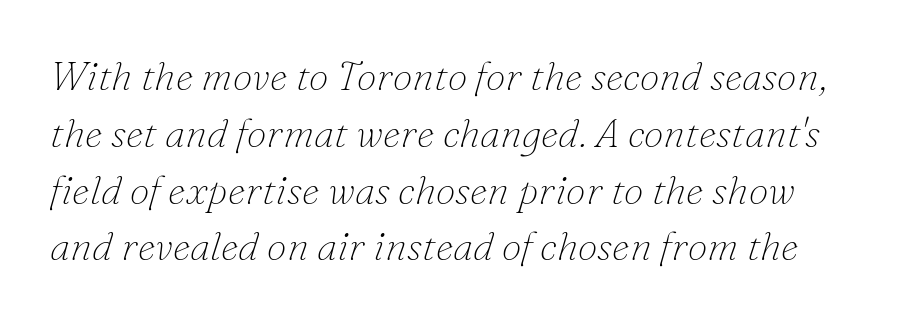
{"serif": "yes", "italic": "yes", "lean": "right", "slant_degrees": 16, "bold": "no", "weight": "thin", "width": "normal", "stroke_contrast": "low", "x_height": "small", "monospaced": "no", "underline": "no", "line_spacing": "normal", "line_spacing_ratio": 1.42, "letter_spacing": "normal", "letter_spacing_em": 0.0, "glyph_px": 40}
